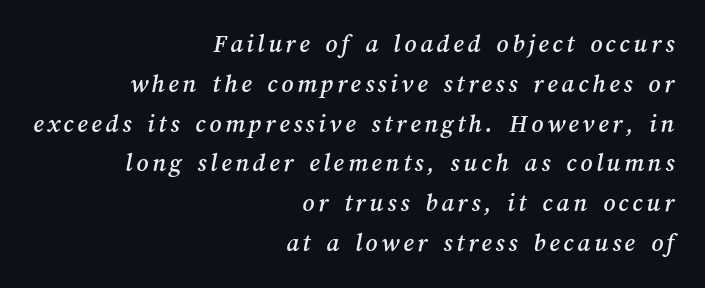
The image shows 26 px text type; set right-aligned, normal line spacing (1.53x), not underlined.
